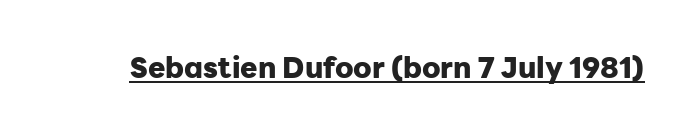
Q: Is the text bold? A: Yes.
Q: Is the text italic (slanted)? A: No, it is upright.
Q: Is the typeface a serif or a sans-serif typeface? A: Sans-serif.
Q: Is the text underlined? A: Yes.
Q: Is the spacing between letters normal or unusually wide? A: Normal.
Q: Width (condensed, normal, or wide)? A: Normal.
Q: Stroke contrast? A: Low.
Q: x-height? A: Medium.
Q: Monospaced? A: No.
